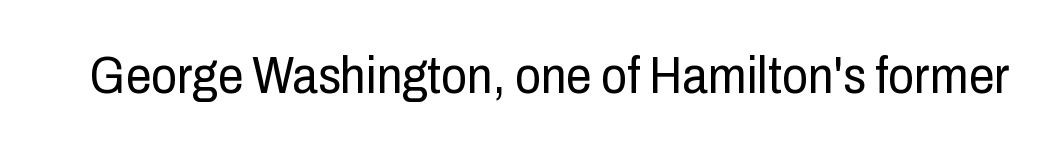
{"serif": "no", "italic": "no", "bold": "no", "weight": "regular", "width": "condensed", "stroke_contrast": "low", "x_height": "medium", "monospaced": "no", "underline": "no", "letter_spacing": "normal", "letter_spacing_em": 0.0, "glyph_px": 51}
